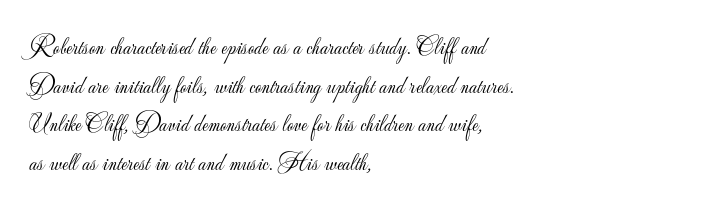
Notice how descenders clear the ascenders below comfortably — that's standard leading. Letter spacing: default. This rendering uses left alignment, leaving the right contour irregular.
